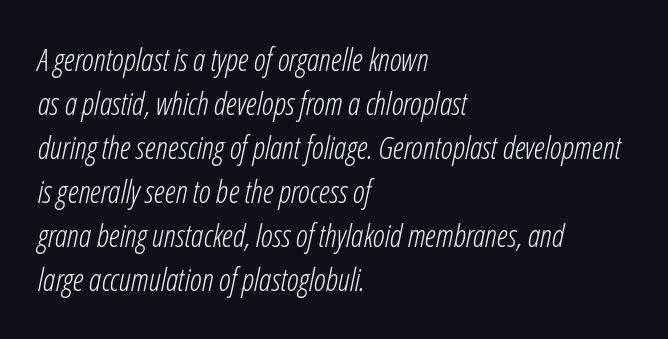
{"italic": "yes", "lean": "right", "slant_degrees": 12, "bold": "no", "weight": "light", "width": "condensed", "stroke_contrast": "low", "x_height": "medium", "monospaced": "no", "underline": "no", "align": "left", "line_spacing": "normal", "line_spacing_ratio": 1.42, "letter_spacing": "normal", "letter_spacing_em": 0.0, "glyph_px": 31}
